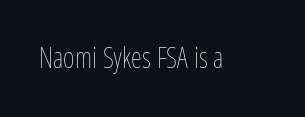
{"italic": "no", "bold": "no", "weight": "thin", "width": "condensed", "stroke_contrast": "low", "x_height": "medium", "monospaced": "no", "underline": "no", "letter_spacing": "normal", "letter_spacing_em": 0.0, "glyph_px": 28}
